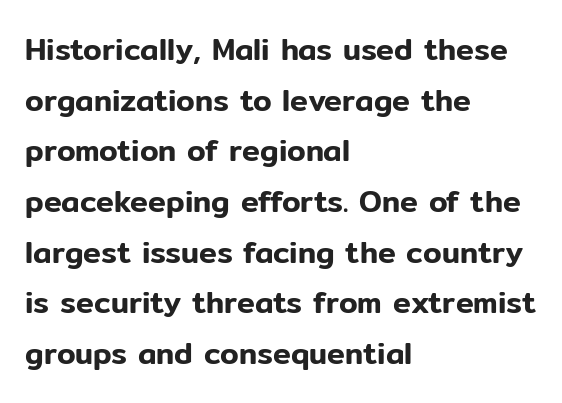
Q: Is the text italic (slanted)? A: No, it is upright.
Q: Is the typeface a serif or a sans-serif typeface? A: Sans-serif.
Q: Is the text underlined? A: No.
Q: How is the paragraph aligned? A: Left-aligned.
Q: Is the spacing between letters normal or unusually wide? A: Normal.
Q: Is the spacing between lines tight, normal or loose? A: Normal.
Q: Width (condensed, normal, or wide)? A: Normal.
Q: Stroke contrast? A: Low.
Q: x-height? A: Medium.
Q: Monospaced? A: No.
